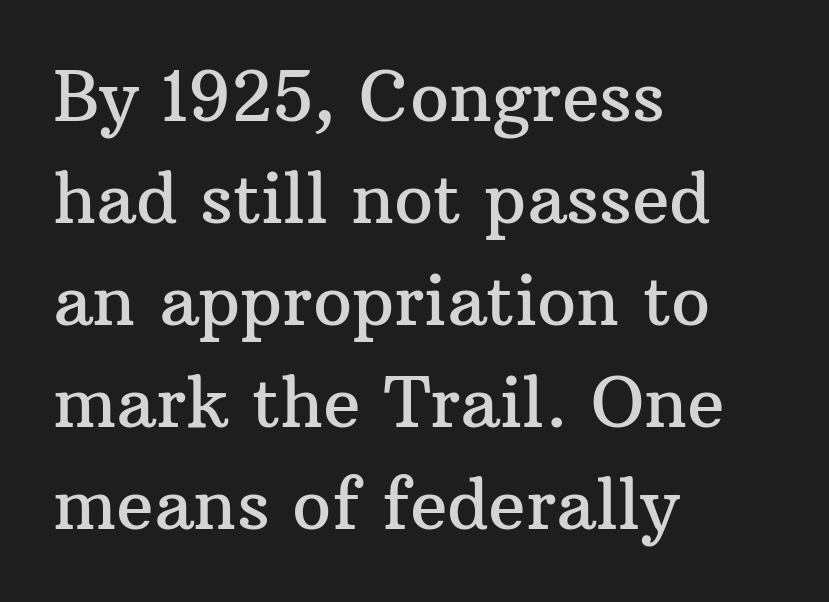
The image shows 69 px serif type, upright; set left-aligned, normal line spacing (1.48x), normal letter spacing, not underlined; medium stroke contrast and a medium x-height.
